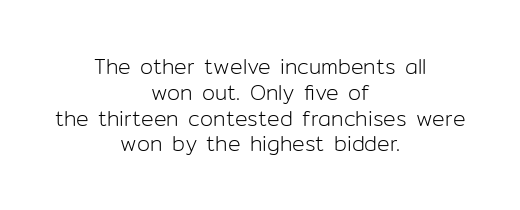
The image shows 21 px text type, upright; set centered, line spacing 1.23x, normal letter spacing, not underlined.
